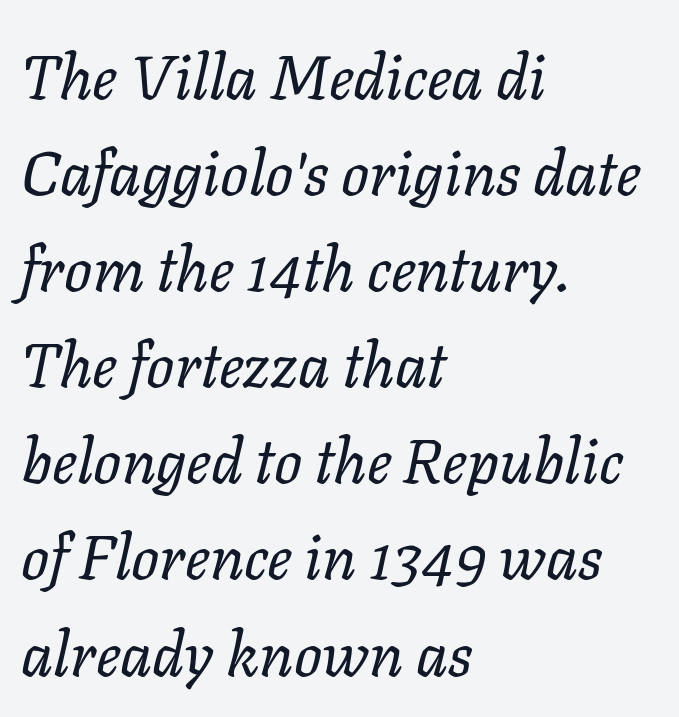
The image shows 62 px regular-weight type, italic (leaning right); set left-aligned, normal line spacing (1.55x), normal letter spacing, not underlined; low stroke contrast and a medium x-height.
